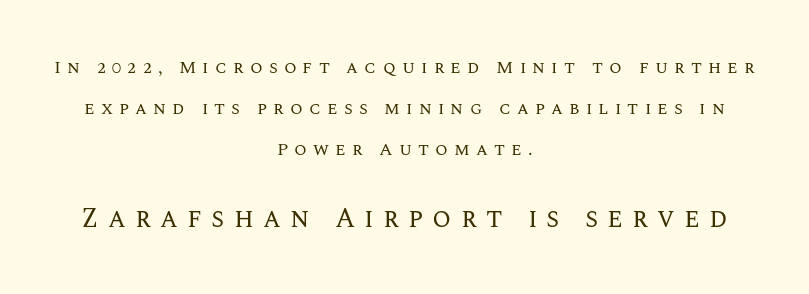
The image shows 27 px text type, upright; set centered, loose line spacing (2.29x), unusually wide letter spacing (+0.34 em), not underlined; the second (bottom) block is 1.5x larger.
